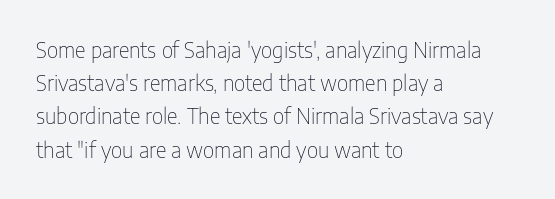
Q: Is the text bold? A: No.
Q: Is the text italic (slanted)? A: No, it is upright.
Q: Is the text underlined? A: No.
Q: How is the paragraph aligned? A: Left-aligned.
Q: Is the spacing between letters normal or unusually wide? A: Normal.
Q: Is the spacing between lines tight, normal or loose? A: Normal.
